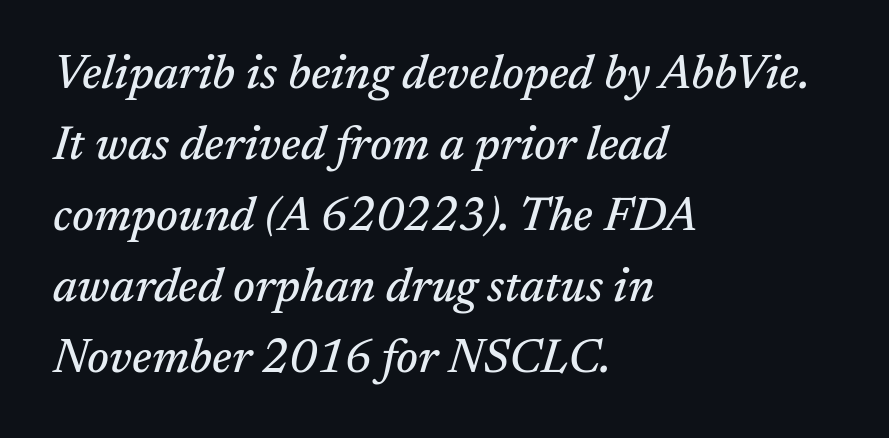
The image shows 47 px serif type, italic (leaning right); set left-aligned, normal line spacing (1.51x), normal letter spacing, not underlined; medium stroke contrast and a medium x-height.
